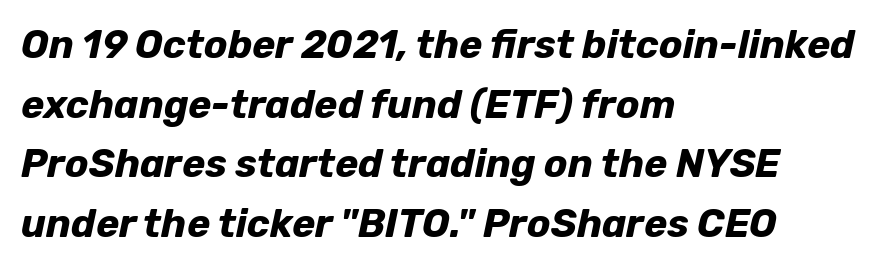
{"italic": "yes", "lean": "right", "slant_degrees": 12, "bold": "yes", "weight": "bold", "width": "normal", "stroke_contrast": "low", "x_height": "medium", "monospaced": "no", "underline": "no", "align": "left", "line_spacing": "normal", "line_spacing_ratio": 1.53, "letter_spacing": "normal", "letter_spacing_em": 0.0, "glyph_px": 39}
